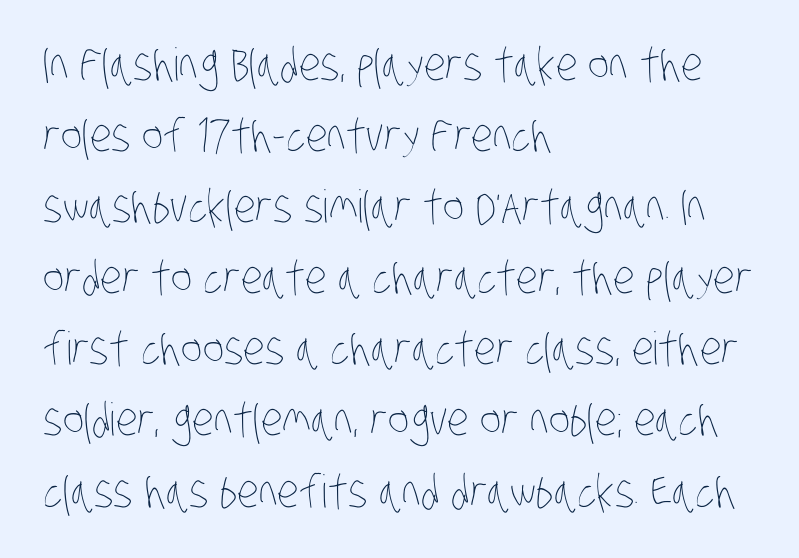
The image shows 45 px thin, condensed type; set left-aligned, normal line spacing (1.58x), normal letter spacing, not underlined; low stroke contrast and a large x-height.
